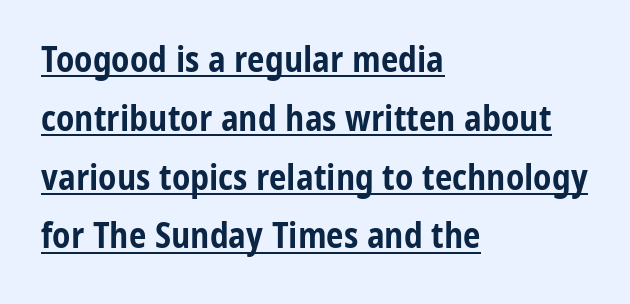
Q: Is the text bold? A: Yes.
Q: Is the text italic (slanted)? A: No, it is upright.
Q: Is the typeface a serif or a sans-serif typeface? A: Sans-serif.
Q: Is the text underlined? A: Yes.
Q: How is the paragraph aligned? A: Left-aligned.
Q: Is the spacing between letters normal or unusually wide? A: Normal.
Q: Is the spacing between lines tight, normal or loose? A: Normal.
Q: Width (condensed, normal, or wide)? A: Condensed.
Q: Stroke contrast? A: Low.
Q: x-height? A: Medium.
Q: Monospaced? A: No.
